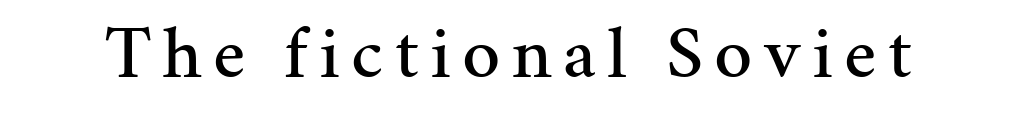
Q: Is the text italic (slanted)? A: No, it is upright.
Q: Is the typeface a serif or a sans-serif typeface? A: Serif.
Q: Is the text underlined? A: No.
Q: Width (condensed, normal, or wide)? A: Normal.
Q: Stroke contrast? A: Medium.
Q: x-height? A: Medium.
Q: Monospaced? A: No.
